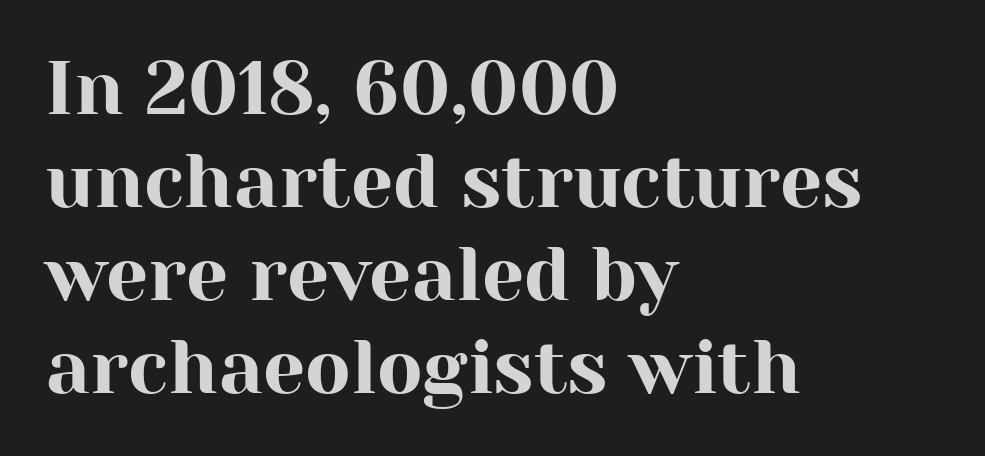
{"serif": "yes", "italic": "no", "width": "normal", "stroke_contrast": "high", "x_height": "medium", "monospaced": "no", "underline": "no", "align": "left", "line_spacing_ratio": 1.24, "letter_spacing": "normal", "letter_spacing_em": 0.0, "glyph_px": 75}
